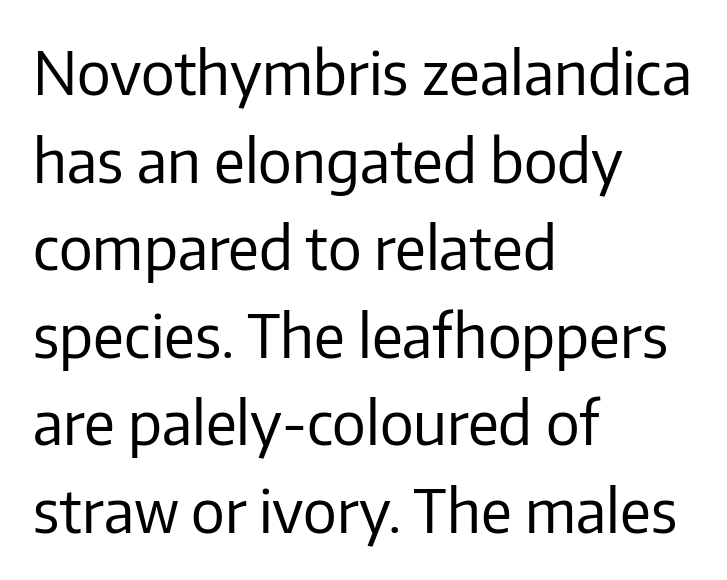
Any mark beneath the type? The region is blank. Ordinary non-slanted type is in use. Stroke terminals: plain, sans-serif. The weight tops out at a normal text grade. Every row of glyphs begins at an identical x-position on the left. The rendering uses a moderate line-height, typical for paragraphs.
